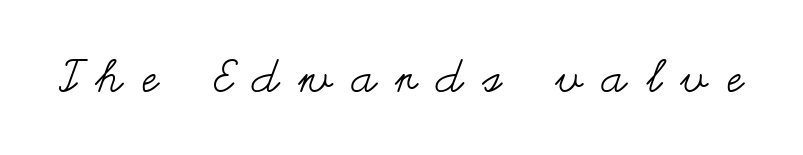
The image shows 45 px regular-weight, wide type; set unusually wide letter spacing (+0.44 em), not underlined; medium stroke contrast and a small x-height.
